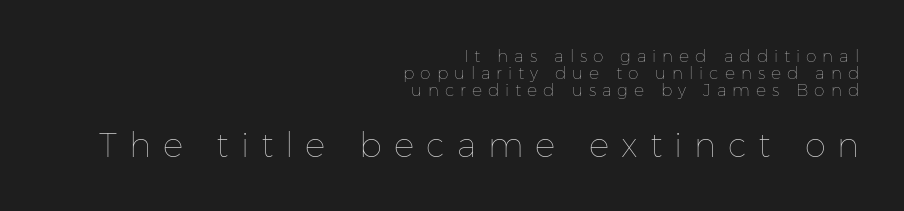
{"italic": "no", "bold": "no", "weight": "thin", "width": "normal", "stroke_contrast": "low", "x_height": "medium", "monospaced": "no", "underline": "no", "align": "right", "line_spacing": "tight", "line_spacing_ratio": 1.01, "letter_spacing": "wide", "letter_spacing_em": 0.35, "larger_block": "second", "size_ratio": 2.0, "glyph_px": 34}
